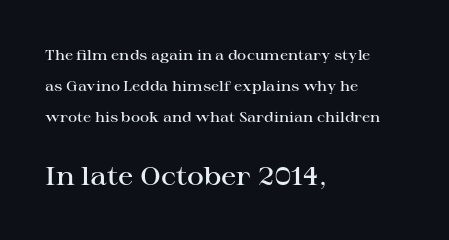
The image shows 26 px text type, upright; set left-aligned, loose line spacing (2.2x), normal letter spacing, not underlined; the second (bottom) block is 1.86x larger.
